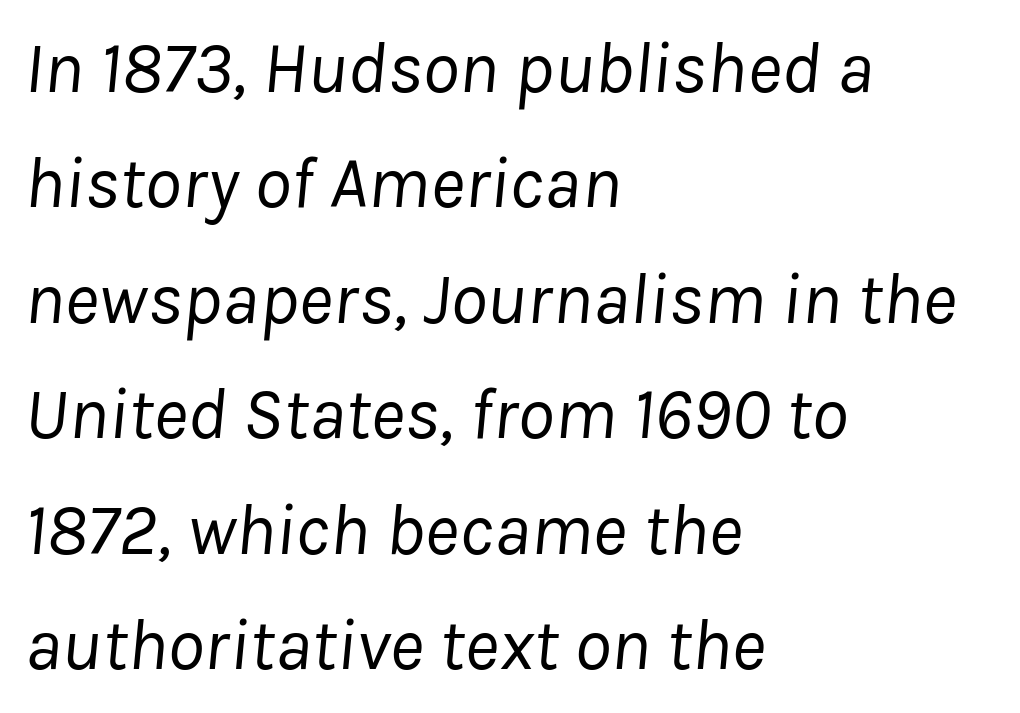
Q: Is the text bold? A: No.
Q: Is the text italic (slanted)? A: Yes, it leans right by about 8 degrees.
Q: Is the text underlined? A: No.
Q: How is the paragraph aligned? A: Left-aligned.
Q: Is the spacing between letters normal or unusually wide? A: Normal.
Q: Is the spacing between lines tight, normal or loose? A: Normal.
Q: Width (condensed, normal, or wide)? A: Normal.
Q: Stroke contrast? A: Low.
Q: x-height? A: Medium.
Q: Monospaced? A: No.
